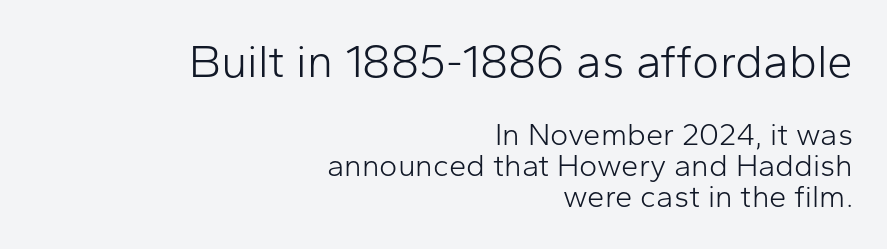
Q: Is the text bold? A: No.
Q: Is the text italic (slanted)? A: No, it is upright.
Q: Is the typeface a serif or a sans-serif typeface? A: Sans-serif.
Q: Is the text underlined? A: No.
Q: How is the paragraph aligned? A: Right-aligned.
Q: Is the spacing between letters normal or unusually wide? A: Normal.
Q: Is the spacing between lines tight, normal or loose? A: Tight.
Q: Which block of text is set in a larger size, the first (top) or the second (bottom)? A: The first (top) one.
Q: Width (condensed, normal, or wide)? A: Normal.
Q: Stroke contrast? A: Low.
Q: x-height? A: Medium.
Q: Monospaced? A: No.
